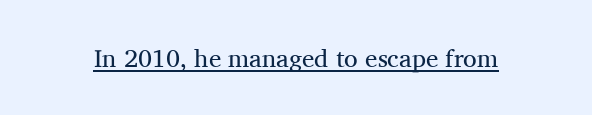
Q: Is the text bold? A: No.
Q: Is the text italic (slanted)? A: No, it is upright.
Q: Is the text underlined? A: Yes.
Q: Is the spacing between letters normal or unusually wide? A: Normal.
